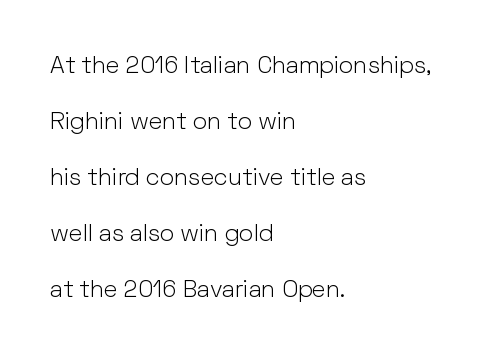
Short and long lines alike share a common starting point at left. Nope, not italic — everything's standing straight. Does extra space separate the letters? No, they use regular spacing. The string is rendered with underlining switched off. The typesetting does not lean heavy: it is not bold.
